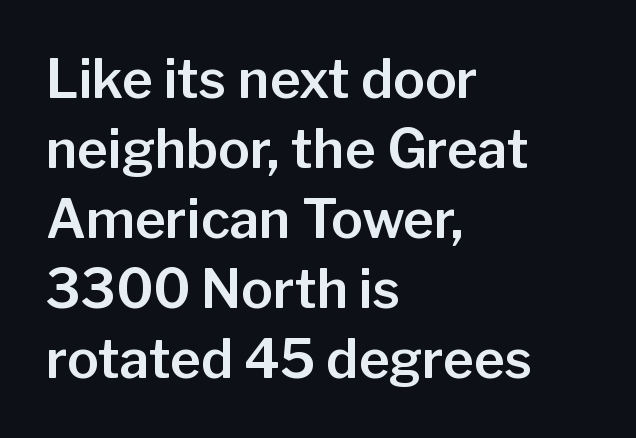
Q: Is the text italic (slanted)? A: No, it is upright.
Q: Is the typeface a serif or a sans-serif typeface? A: Sans-serif.
Q: Is the text underlined? A: No.
Q: How is the paragraph aligned? A: Left-aligned.
Q: Is the spacing between letters normal or unusually wide? A: Normal.
Q: Is the spacing between lines tight, normal or loose? A: Normal.
Q: Width (condensed, normal, or wide)? A: Normal.
Q: Stroke contrast? A: Low.
Q: x-height? A: Medium.
Q: Monospaced? A: No.
